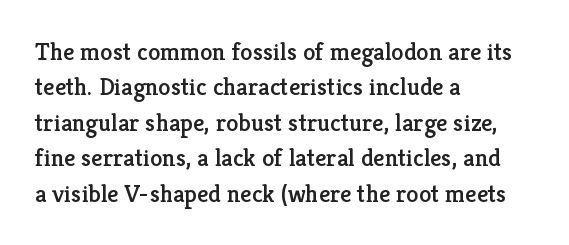
Q: Is the text italic (slanted)? A: No, it is upright.
Q: Is the text underlined? A: No.
Q: How is the paragraph aligned? A: Left-aligned.
Q: Is the spacing between letters normal or unusually wide? A: Normal.
Q: Is the spacing between lines tight, normal or loose? A: Normal.
